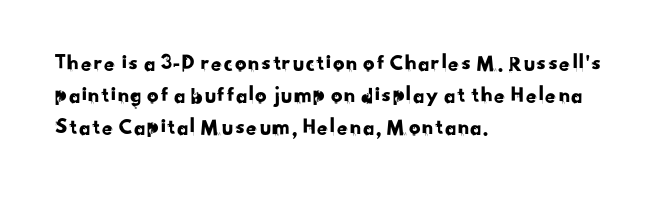
In terms of letterspacing, this is plain default setting. Unmarked baselines from the first word to the last. Every row of glyphs begins at an identical x-position on the left. A normal amount of white space separates one row of letters from the next.
